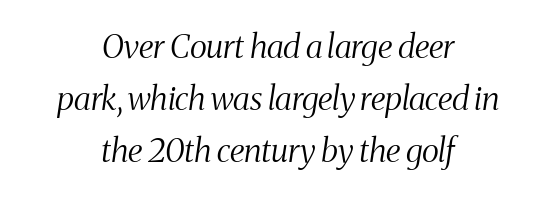
Q: Is the text bold? A: No.
Q: Is the text italic (slanted)? A: Yes, it leans right by about 8 degrees.
Q: Is the typeface a serif or a sans-serif typeface? A: Serif.
Q: Is the text underlined? A: No.
Q: How is the paragraph aligned? A: Centered.
Q: Is the spacing between letters normal or unusually wide? A: Normal.
Q: Is the spacing between lines tight, normal or loose? A: Normal.
Q: Width (condensed, normal, or wide)? A: Condensed.
Q: Stroke contrast? A: Medium.
Q: x-height? A: Medium.
Q: Monospaced? A: No.
